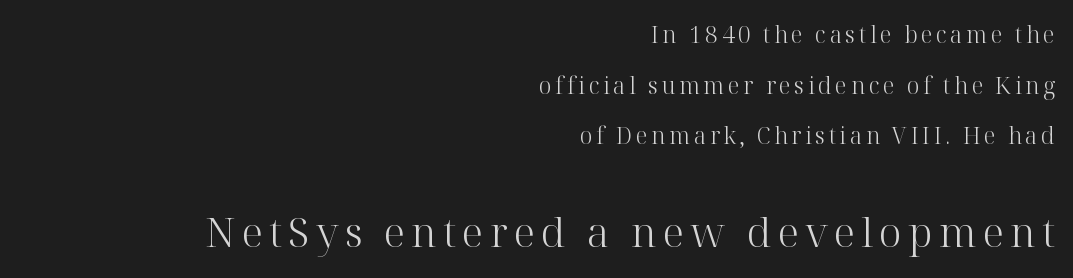
{"serif": "yes", "italic": "no", "bold": "no", "weight": "light", "width": "normal", "stroke_contrast": "high", "x_height": "medium", "monospaced": "no", "underline": "no", "align": "right", "line_spacing": "loose", "line_spacing_ratio": 2.2, "larger_block": "second", "size_ratio": 1.78, "glyph_px": 41}
